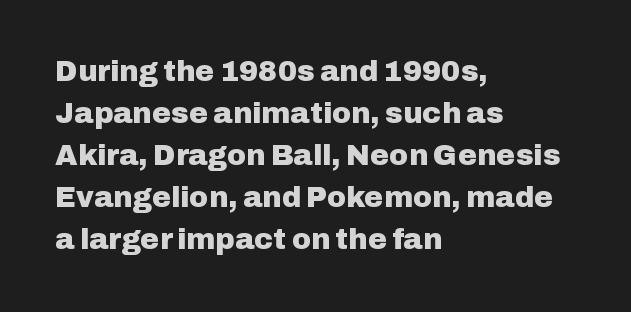
The image shows 29 px heavy sans-serif type, upright; set left-aligned, normal line spacing (1.45x), normal letter spacing, not underlined; low stroke contrast and a medium x-height.
